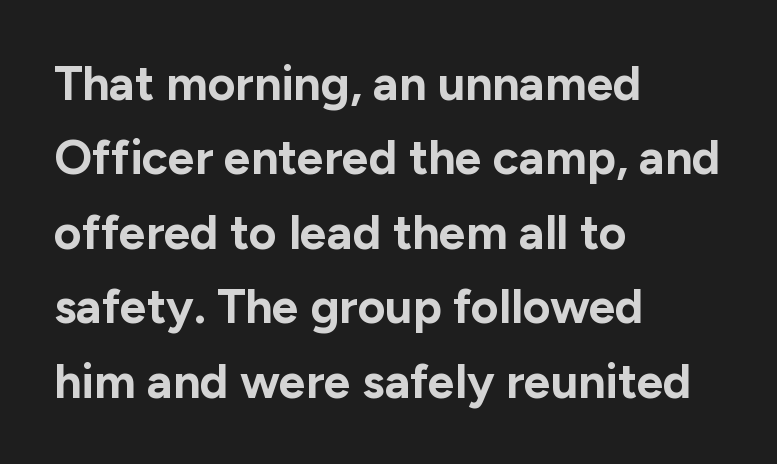
{"serif": "no", "italic": "no", "bold": "yes", "weight": "bold", "width": "normal", "stroke_contrast": "low", "x_height": "medium", "monospaced": "no", "underline": "no", "align": "left", "line_spacing": "normal", "line_spacing_ratio": 1.55, "letter_spacing": "normal", "letter_spacing_em": 0.0, "glyph_px": 48}
